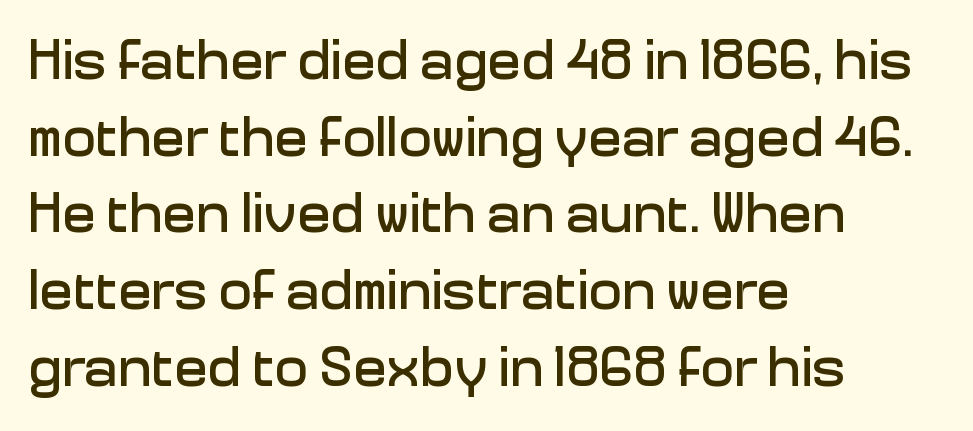
{"serif": "no", "italic": "no", "width": "normal", "stroke_contrast": "low", "x_height": "medium", "monospaced": "no", "underline": "no", "align": "left", "line_spacing": "normal", "line_spacing_ratio": 1.37, "letter_spacing": "normal", "letter_spacing_em": 0.0, "glyph_px": 56}
